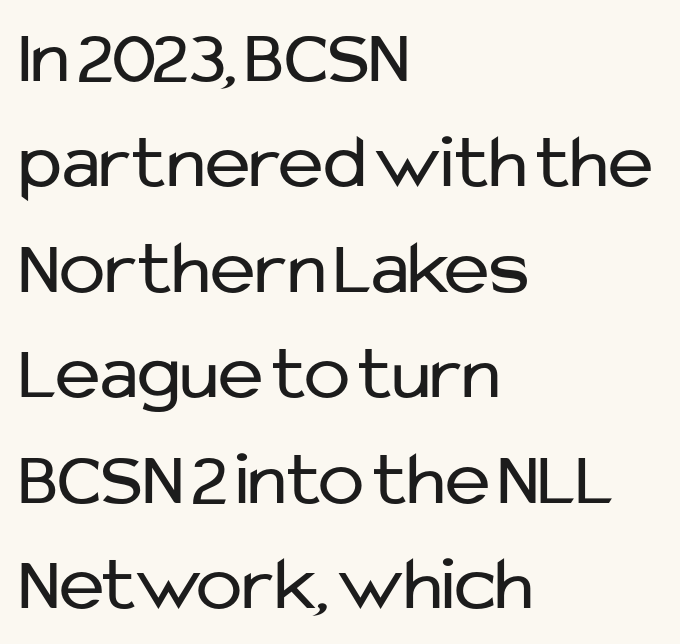
Q: Is the text bold? A: No.
Q: Is the text italic (slanted)? A: No, it is upright.
Q: Is the typeface a serif or a sans-serif typeface? A: Sans-serif.
Q: Is the text underlined? A: No.
Q: How is the paragraph aligned? A: Left-aligned.
Q: Is the spacing between letters normal or unusually wide? A: Normal.
Q: Is the spacing between lines tight, normal or loose? A: Normal.
Q: Width (condensed, normal, or wide)? A: Normal.
Q: Stroke contrast? A: Low.
Q: x-height? A: Medium.
Q: Monospaced? A: No.
